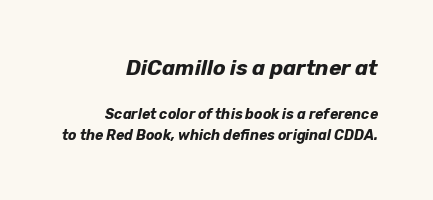
{"italic": "yes", "lean": "right", "slant_degrees": 12, "bold": "yes", "underline": "no", "align": "right", "line_spacing": "normal", "line_spacing_ratio": 1.56, "letter_spacing": "normal", "letter_spacing_em": 0.0, "larger_block": "first", "size_ratio": 1.5, "glyph_px": 21}
